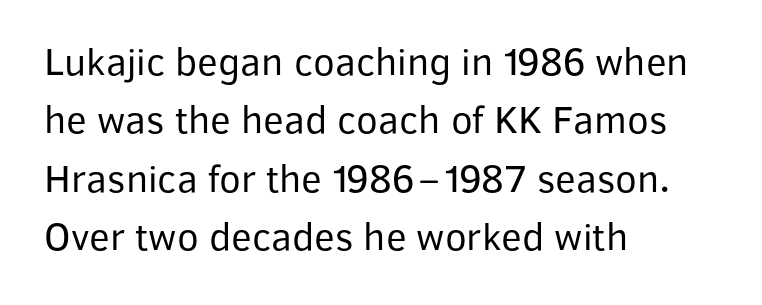
The image shows 40 px regular-weight sans-serif type, upright; set left-aligned, normal line spacing (1.46x), normal letter spacing, not underlined; low stroke contrast and a medium x-height.
